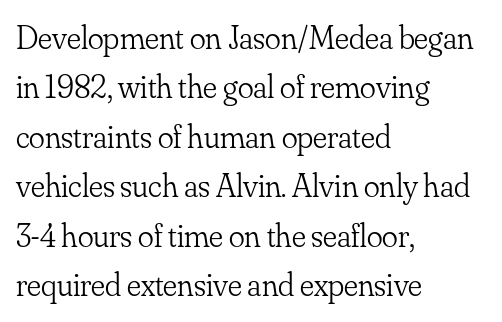
Q: Is the text bold? A: No.
Q: Is the text italic (slanted)? A: No, it is upright.
Q: Is the typeface a serif or a sans-serif typeface? A: Serif.
Q: Is the text underlined? A: No.
Q: How is the paragraph aligned? A: Left-aligned.
Q: Is the spacing between letters normal or unusually wide? A: Normal.
Q: Is the spacing between lines tight, normal or loose? A: Normal.
Q: Width (condensed, normal, or wide)? A: Normal.
Q: Stroke contrast? A: Low.
Q: x-height? A: Small.
Q: Monospaced? A: No.
